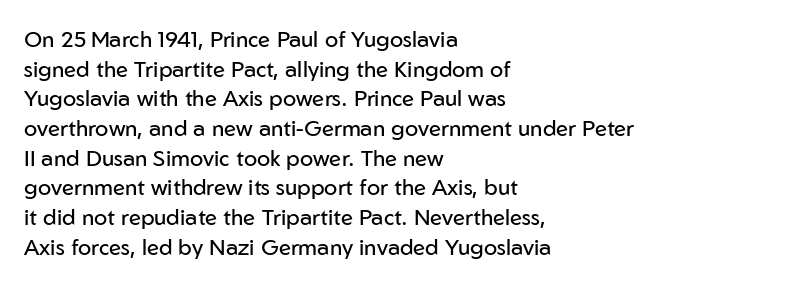
Q: Is the text bold? A: No.
Q: Is the text italic (slanted)? A: No, it is upright.
Q: Is the text underlined? A: No.
Q: How is the paragraph aligned? A: Left-aligned.
Q: Is the spacing between letters normal or unusually wide? A: Normal.
Q: Is the spacing between lines tight, normal or loose? A: Normal.
